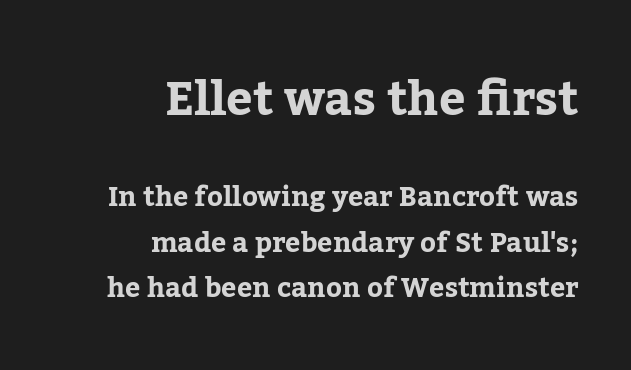
Rendered with straight, roman letterforms. The rag falls on the left side of this text block. One glance says typical: line gaps are just what's usual. These lines are composed in type with serifs. The gap between lines stays unmarked.
